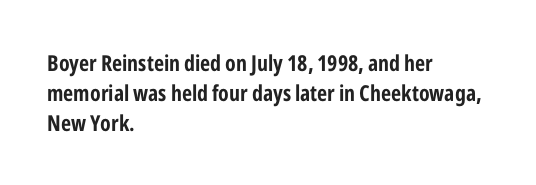
Italic: no, the glyphs are upright roman. Standard letterfit; no display-style spreading of the glyphs. Glance below the letters and you will spot only blank space. Its strokes are broad and dark, the hallmark of bold type.
